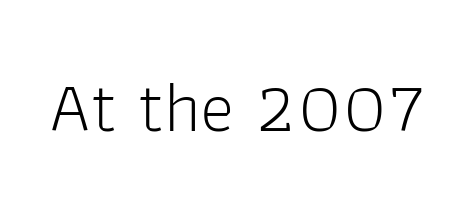
The image shows 72 px light sans-serif type, upright; set normal letter spacing, not underlined; low stroke contrast and a medium x-height.
